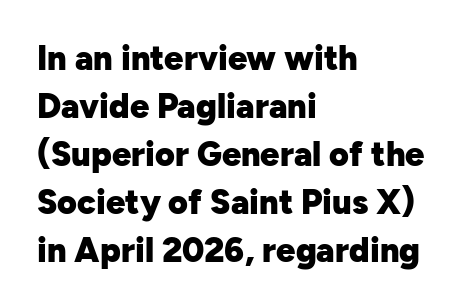
{"serif": "no", "italic": "no", "bold": "yes", "weight": "heavy", "width": "normal", "stroke_contrast": "low", "x_height": "medium", "monospaced": "no", "underline": "no", "align": "left", "line_spacing": "normal", "line_spacing_ratio": 1.41, "letter_spacing": "normal", "letter_spacing_em": 0.0, "glyph_px": 34}
